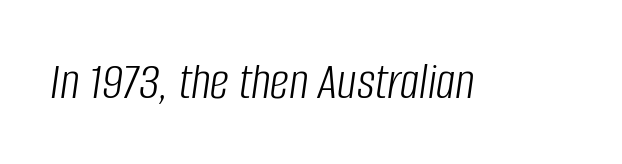
Q: Is the text bold? A: No.
Q: Is the text italic (slanted)? A: Yes, it leans right by about 8 degrees.
Q: Is the text underlined? A: No.
Q: Is the spacing between letters normal or unusually wide? A: Normal.
Q: Width (condensed, normal, or wide)? A: Condensed.
Q: Stroke contrast? A: Low.
Q: x-height? A: Large.
Q: Monospaced? A: No.
